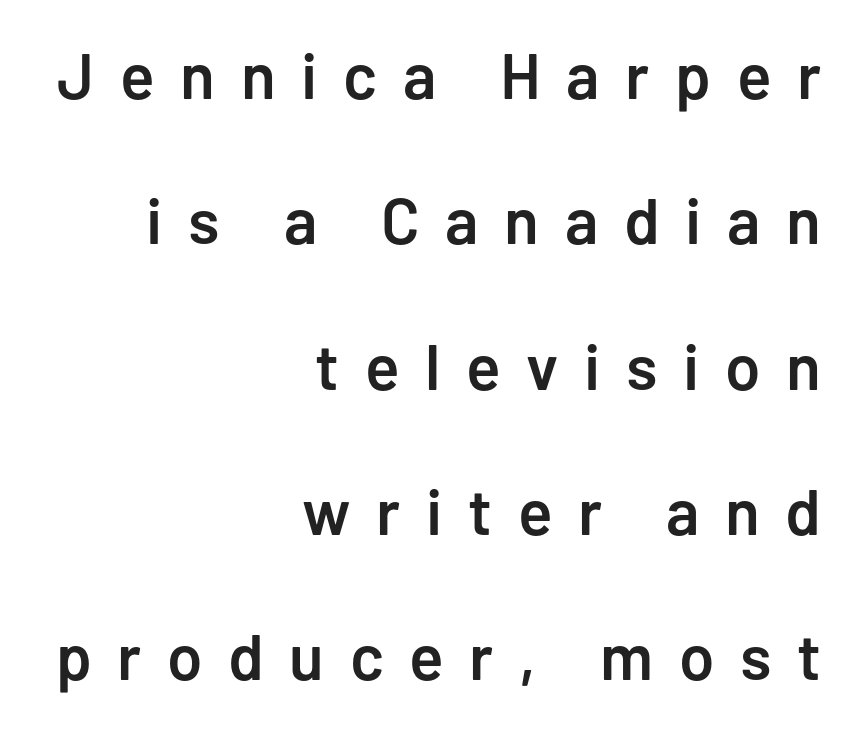
Q: Is the text bold? A: Semi-bold.
Q: Is the text italic (slanted)? A: No, it is upright.
Q: Is the typeface a serif or a sans-serif typeface? A: Sans-serif.
Q: Is the text underlined? A: No.
Q: How is the paragraph aligned? A: Right-aligned.
Q: Is the spacing between letters normal or unusually wide? A: Unusually wide.
Q: Is the spacing between lines tight, normal or loose? A: Loose.
Q: Width (condensed, normal, or wide)? A: Normal.
Q: Stroke contrast? A: Low.
Q: x-height? A: Medium.
Q: Monospaced? A: No.
